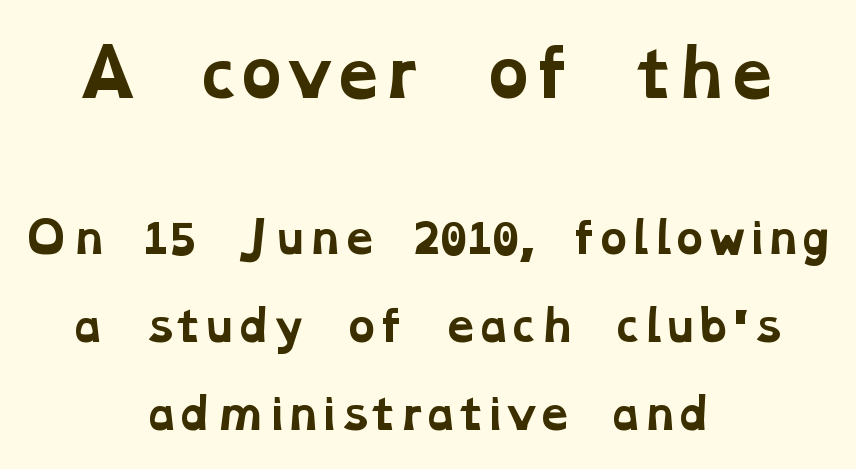
{"serif": "yes", "bold": "yes", "weight": "bold", "width": "wide", "stroke_contrast": "low", "x_height": "medium", "monospaced": "no", "underline": "no", "align": "center", "line_spacing": "loose", "line_spacing_ratio": 2.1, "letter_spacing": "normal", "letter_spacing_em": 0.0, "larger_block": "first", "size_ratio": 1.5, "glyph_px": 63}
